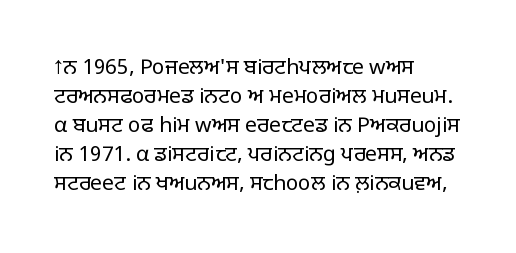
{"italic": "no", "bold": "no", "underline": "no", "align": "left", "line_spacing": "normal", "line_spacing_ratio": 1.38, "letter_spacing": "normal", "letter_spacing_em": 0.0, "glyph_px": 21}
